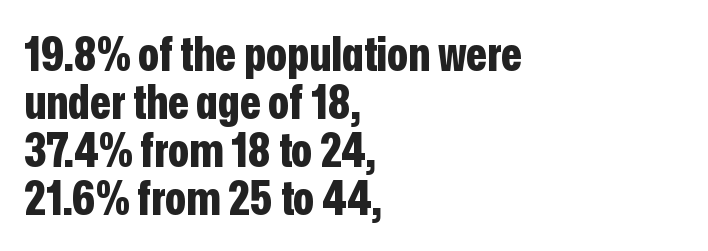
The image shows 48 px bold, condensed sans-serif type, upright; set left-aligned, tight line spacing (1.0x), normal letter spacing, not underlined; low stroke contrast and a medium x-height.
